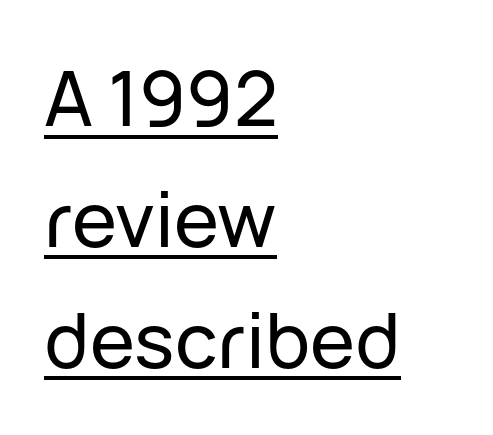
{"serif": "no", "italic": "no", "width": "normal", "stroke_contrast": "low", "x_height": "medium", "monospaced": "no", "underline": "yes", "align": "left", "line_spacing": "normal", "line_spacing_ratio": 1.59, "letter_spacing": "normal", "letter_spacing_em": 0.0, "glyph_px": 76}
